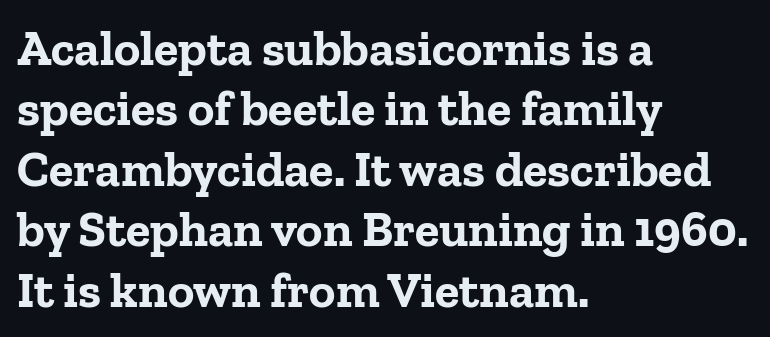
The image shows 50 px bold serif type, upright; set left-aligned, line spacing 1.21x, normal letter spacing, not underlined; low stroke contrast and a medium x-height.
